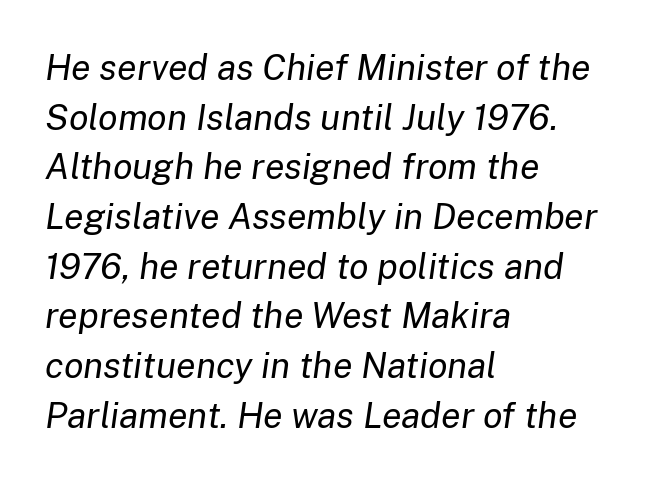
The image shows 36 px regular-weight type, italic (leaning right); set left-aligned, normal line spacing (1.38x), normal letter spacing, not underlined; low stroke contrast and a medium x-height.
